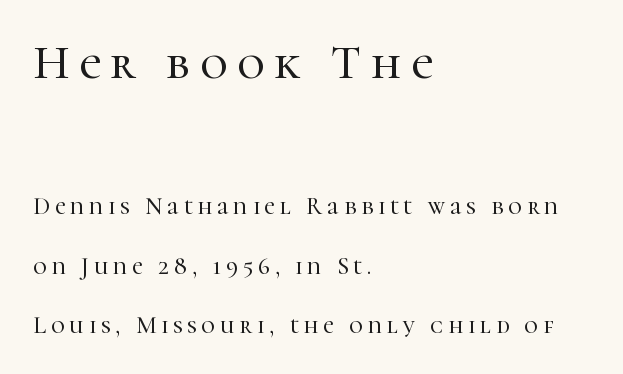
The image shows 48 px serif type, upright; set left-aligned, loose line spacing (2.49x), unusually wide letter spacing (+0.2 em), not underlined; the first (top) block is 2.0x larger; high stroke contrast and a medium x-height.
